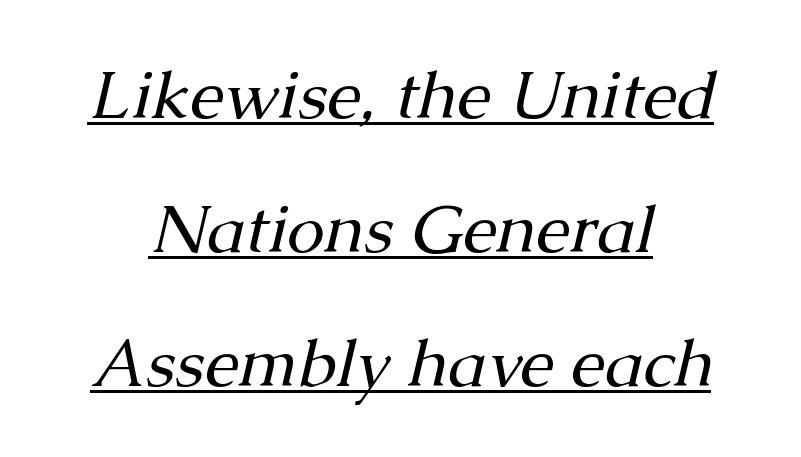
Q: Is the text bold? A: No.
Q: Is the text italic (slanted)? A: Yes, it leans right by about 13 degrees.
Q: Is the typeface a serif or a sans-serif typeface? A: Serif.
Q: Is the text underlined? A: Yes.
Q: How is the paragraph aligned? A: Centered.
Q: Is the spacing between letters normal or unusually wide? A: Normal.
Q: Is the spacing between lines tight, normal or loose? A: Loose.
Q: Width (condensed, normal, or wide)? A: Normal.
Q: Stroke contrast? A: Medium.
Q: x-height? A: Medium.
Q: Monospaced? A: No.
